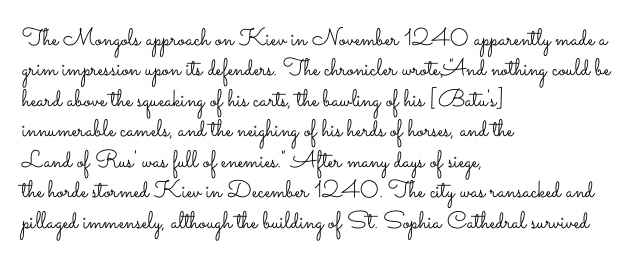
The image shows 24 px text type; set left-aligned, normal line spacing (1.27x), normal letter spacing, not underlined.
